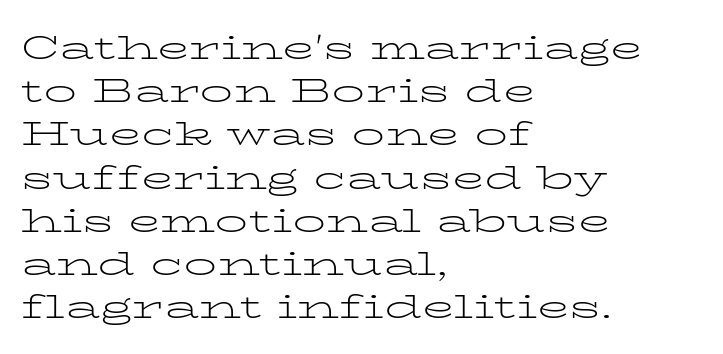
Spacing verdict: proportional, widths tailored to each character. Does the leading feel generous? No, just average. The paragraph has a hard left edge and a soft right edge. Posture: upright roman.
